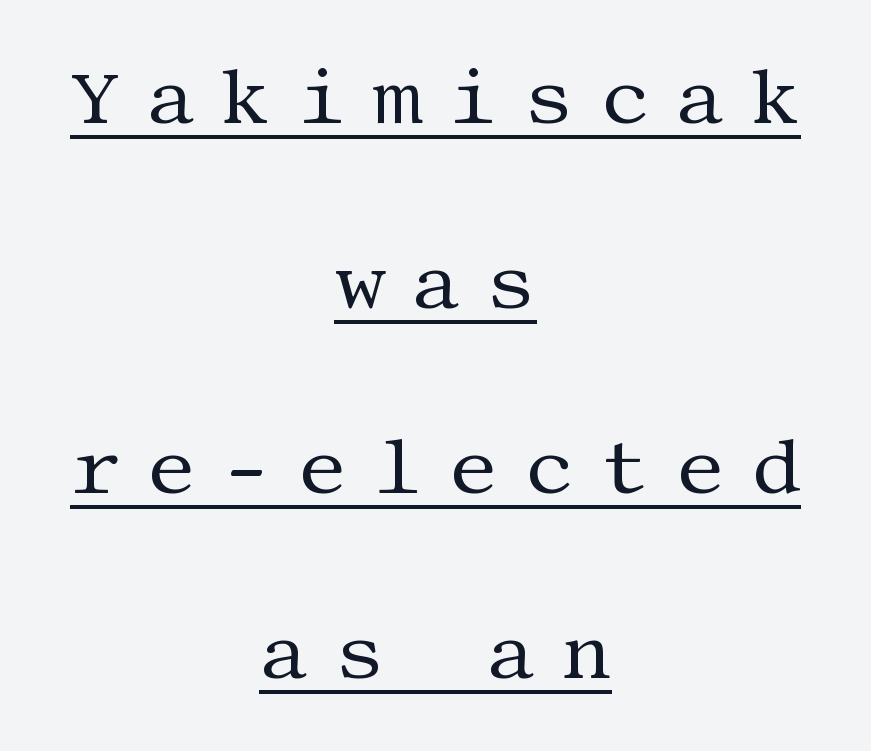
The image shows 78 px regular-weight serif type, upright; set centered, loose line spacing (2.37x), unusually wide letter spacing (+0.33 em), underlined; medium stroke contrast and a large x-height.
